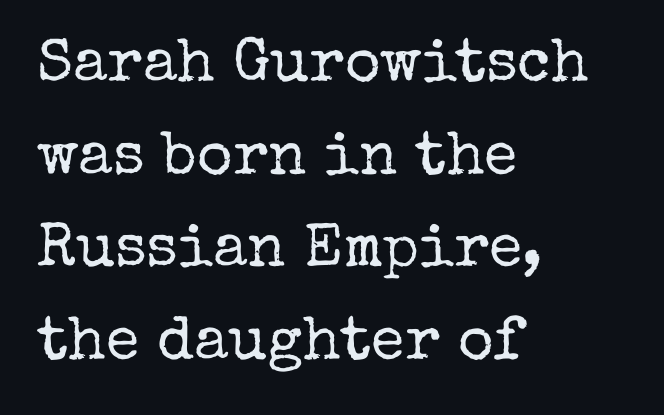
{"serif": "yes", "italic": "no", "bold": "no", "weight": "regular", "width": "normal", "stroke_contrast": "low", "x_height": "medium", "monospaced": "no", "underline": "no", "align": "left", "line_spacing": "normal", "line_spacing_ratio": 1.52, "letter_spacing": "normal", "letter_spacing_em": 0.0, "glyph_px": 61}
